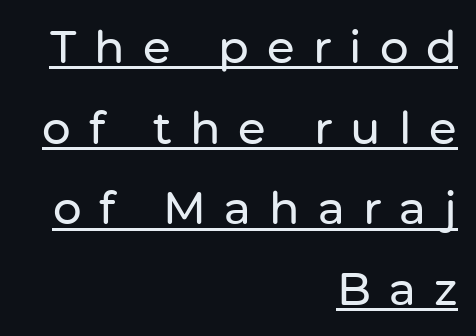
Q: Is the text italic (slanted)? A: No, it is upright.
Q: Is the typeface a serif or a sans-serif typeface? A: Sans-serif.
Q: Is the text underlined? A: Yes.
Q: How is the paragraph aligned? A: Right-aligned.
Q: Is the spacing between letters normal or unusually wide? A: Unusually wide.
Q: Width (condensed, normal, or wide)? A: Normal.
Q: Stroke contrast? A: Low.
Q: x-height? A: Medium.
Q: Monospaced? A: No.
